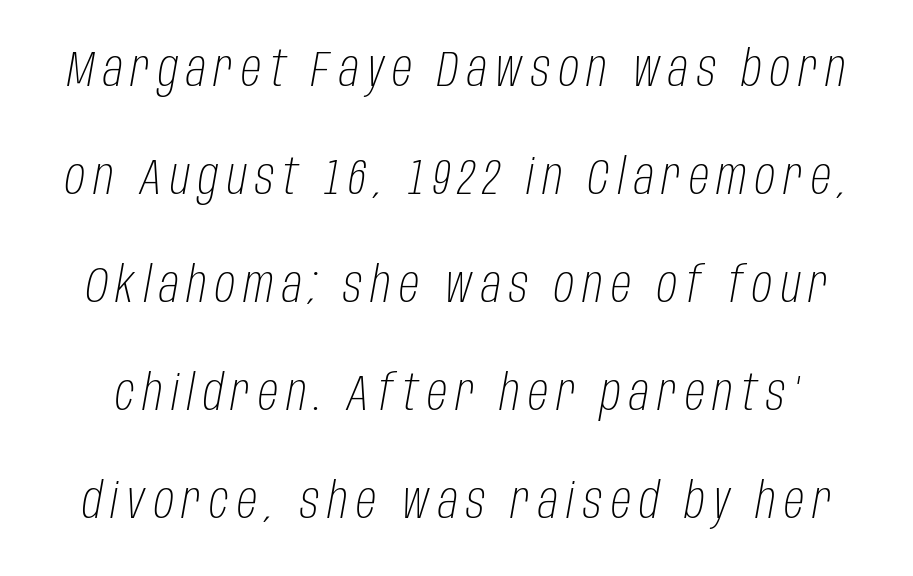
The image shows 50 px light, condensed type, italic (leaning right); set loose line spacing (2.16x), not underlined; low stroke contrast and a large x-height.
